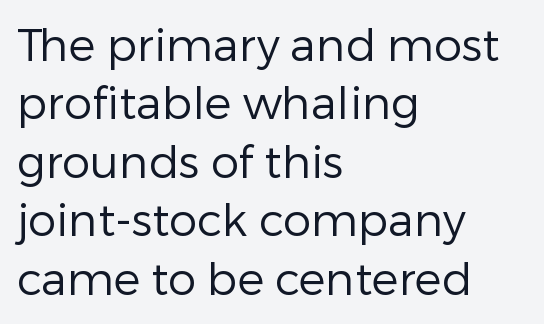
{"serif": "no", "italic": "no", "bold": "no", "weight": "regular", "width": "normal", "stroke_contrast": "low", "x_height": "medium", "monospaced": "no", "underline": "no", "align": "left", "line_spacing": "normal", "line_spacing_ratio": 1.3, "letter_spacing": "normal", "letter_spacing_em": 0.0, "glyph_px": 45}
